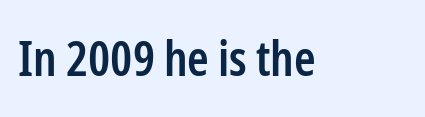
The image shows 49 px semibold, condensed sans-serif type, upright; set normal letter spacing, not underlined; low stroke contrast and a medium x-height.
